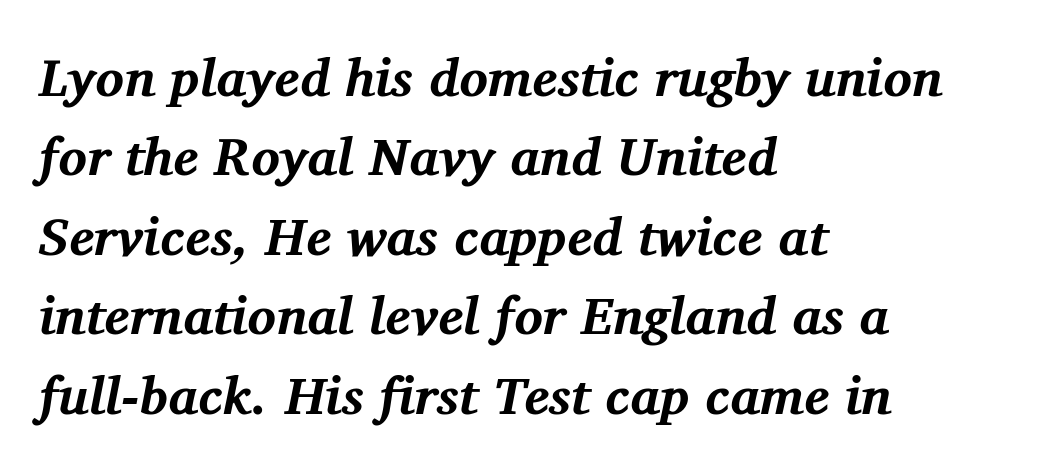
This sample keeps an unexceptional amount of space between lines. Look at the bottom of the vertical strokes: they flare into serifs here. Visually the block forms a straight wall on the left and a jagged coastline on the right. Compared with ordinary roman type, these characters are visibly tilted.
